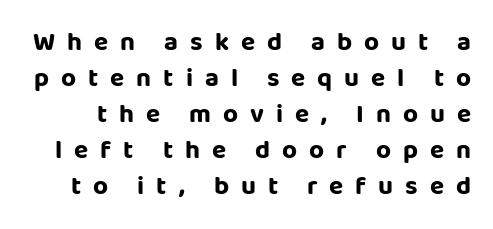
{"italic": "no", "bold": "yes", "underline": "no", "line_spacing": "normal", "line_spacing_ratio": 1.38, "letter_spacing": "wide", "letter_spacing_em": 0.46, "glyph_px": 26}
